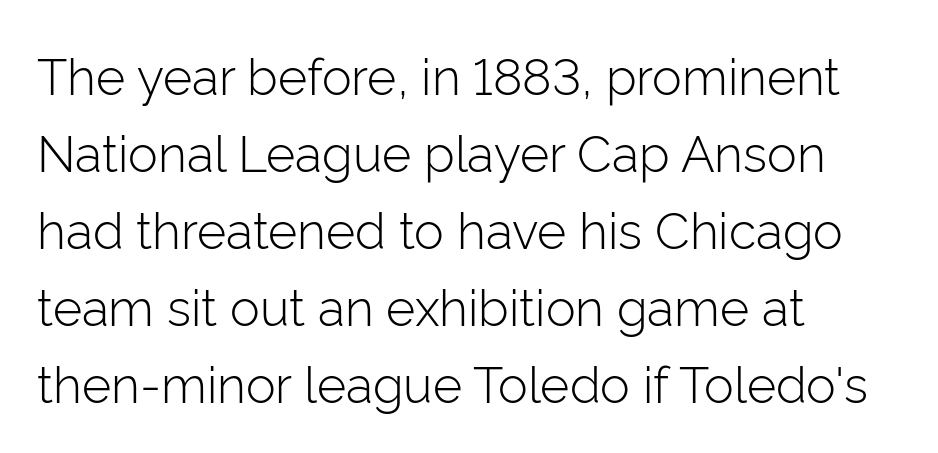
The image shows 50 px light sans-serif type, upright; set left-aligned, normal line spacing (1.54x), normal letter spacing, not underlined; low stroke contrast and a medium x-height.
